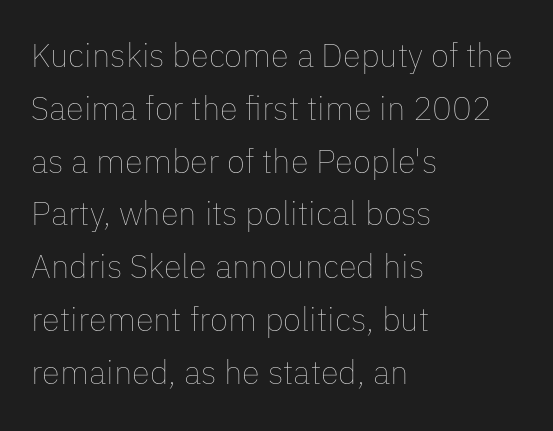
Q: Is the text bold? A: No.
Q: Is the text italic (slanted)? A: No, it is upright.
Q: Is the text underlined? A: No.
Q: How is the paragraph aligned? A: Left-aligned.
Q: Is the spacing between letters normal or unusually wide? A: Normal.
Q: Is the spacing between lines tight, normal or loose? A: Normal.
Q: Width (condensed, normal, or wide)? A: Normal.
Q: Stroke contrast? A: Low.
Q: x-height? A: Medium.
Q: Monospaced? A: No.
